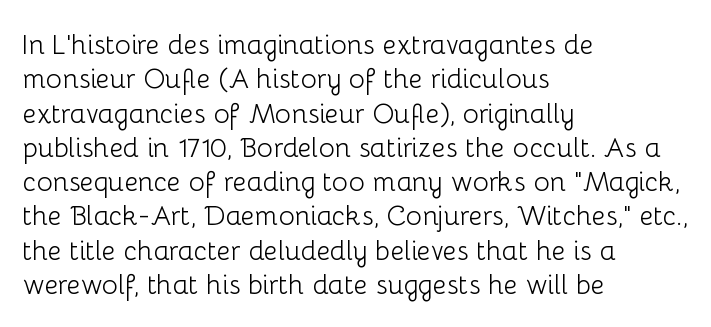
Q: Is the text bold? A: No.
Q: Is the text italic (slanted)? A: No, it is upright.
Q: Is the text underlined? A: No.
Q: How is the paragraph aligned? A: Left-aligned.
Q: Is the spacing between letters normal or unusually wide? A: Normal.
Q: Is the spacing between lines tight, normal or loose? A: Normal.
